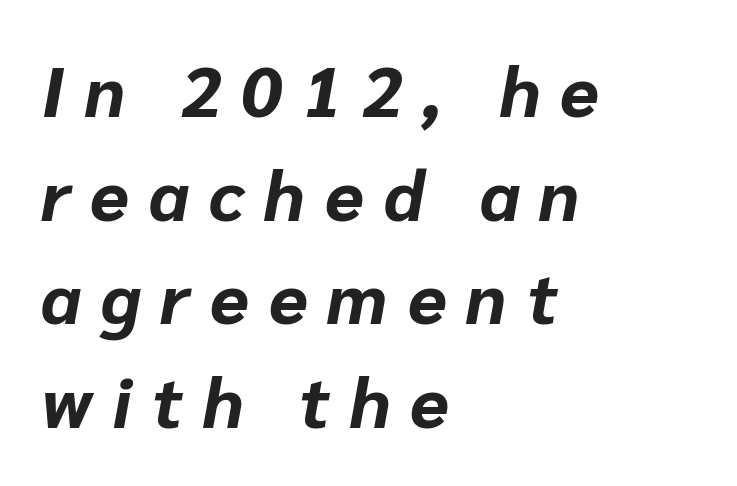
Weight: bold. Spacing between characters has been opened up far beyond the box default. Baseline-to-baseline distance is the conventional proportion of letter height. If you drew a line through each stem, it would be angled.
